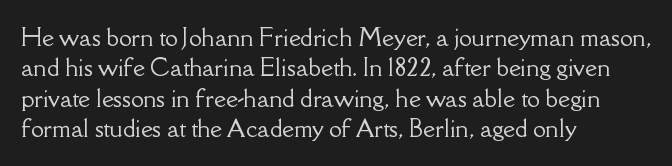
The image shows 23 px text type, upright; set left-aligned, normal line spacing (1.32x), normal letter spacing, not underlined.
